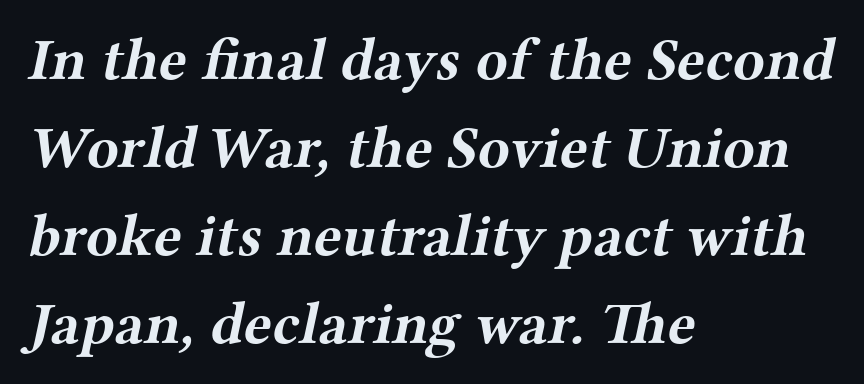
Q: Is the text bold? A: Yes.
Q: Is the typeface a serif or a sans-serif typeface? A: Serif.
Q: Is the text underlined? A: No.
Q: How is the paragraph aligned? A: Left-aligned.
Q: Is the spacing between letters normal or unusually wide? A: Normal.
Q: Is the spacing between lines tight, normal or loose? A: Normal.
Q: Width (condensed, normal, or wide)? A: Wide.
Q: Stroke contrast? A: Medium.
Q: x-height? A: Medium.
Q: Monospaced? A: No.
